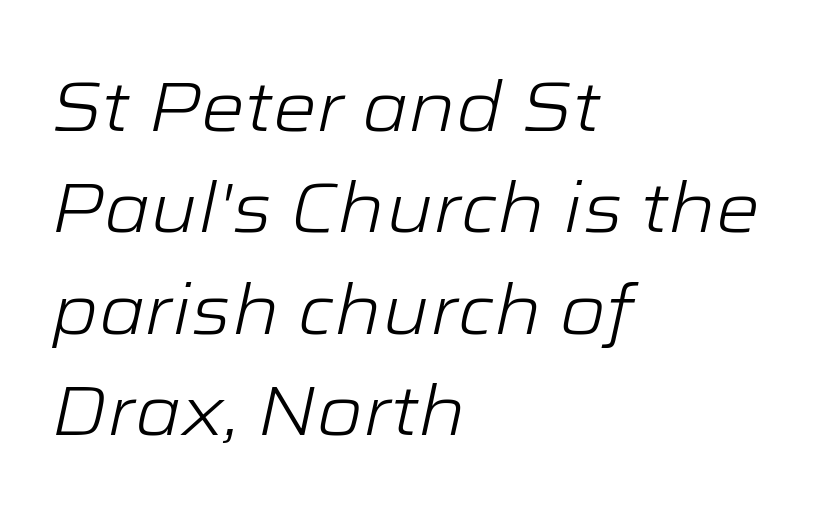
Q: Is the text bold? A: No.
Q: Is the text italic (slanted)? A: Yes, it leans right by about 12 degrees.
Q: Is the text underlined? A: No.
Q: How is the paragraph aligned? A: Left-aligned.
Q: Is the spacing between letters normal or unusually wide? A: Normal.
Q: Is the spacing between lines tight, normal or loose? A: Normal.
Q: Width (condensed, normal, or wide)? A: Wide.
Q: Stroke contrast? A: Low.
Q: x-height? A: Medium.
Q: Monospaced? A: No.
